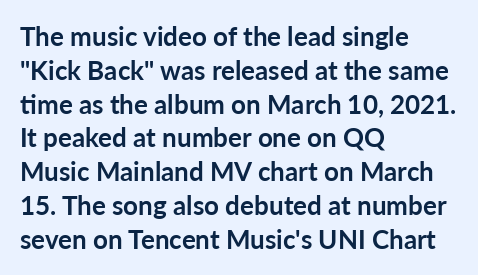
{"italic": "no", "bold": "yes", "underline": "no", "align": "left", "line_spacing": "normal", "line_spacing_ratio": 1.3, "letter_spacing": "normal", "letter_spacing_em": 0.0, "glyph_px": 26}
